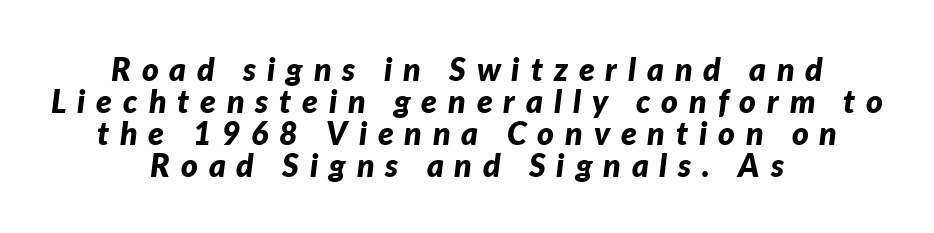
{"italic": "yes", "lean": "right", "slant_degrees": 7, "bold": "yes", "weight": "bold", "width": "normal", "stroke_contrast": "low", "x_height": "medium", "monospaced": "no", "underline": "no", "align": "center", "line_spacing": "tight", "line_spacing_ratio": 1.0, "letter_spacing": "wide", "letter_spacing_em": 0.34, "glyph_px": 32}
